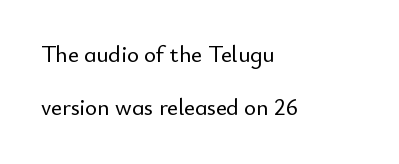
Q: Is the text italic (slanted)? A: No, it is upright.
Q: Is the text underlined? A: No.
Q: How is the paragraph aligned? A: Left-aligned.
Q: Is the spacing between letters normal or unusually wide? A: Normal.
Q: Is the spacing between lines tight, normal or loose? A: Loose.
